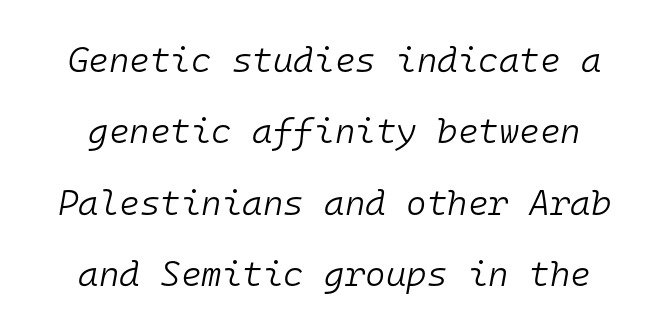
Each stroke keeps to a modest, everyday thickness or less. Posture: slanted. Here the designer chose a console-style face with uniform glyph widths. Clear beneath every line of the passage.
